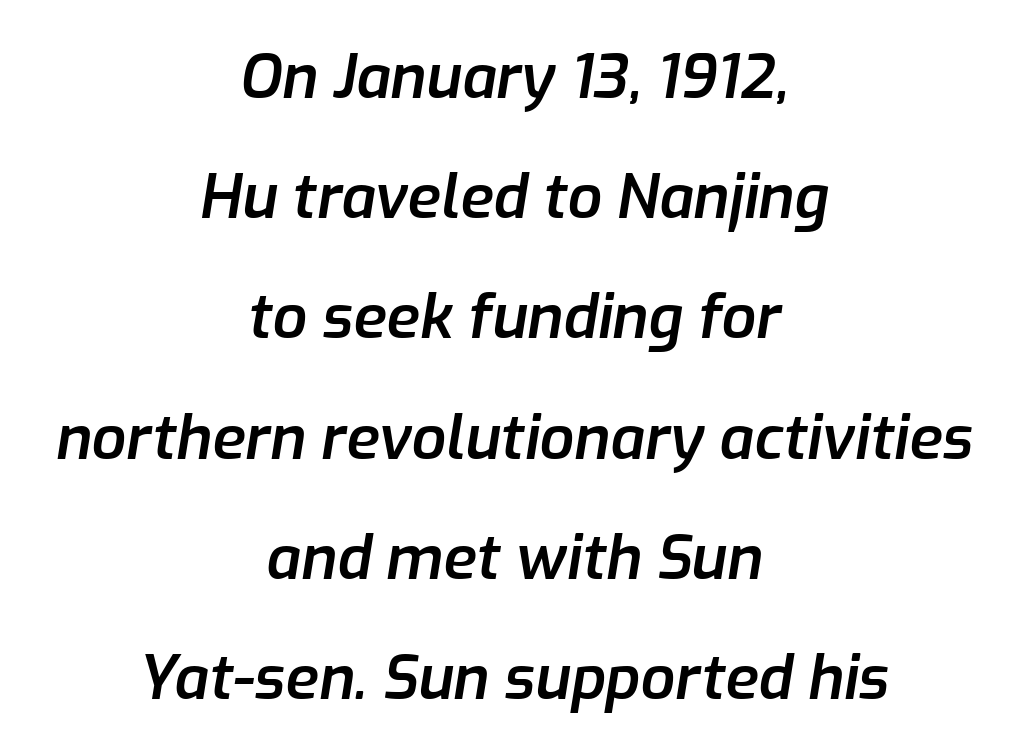
The image shows 61 px semibold type, italic (leaning right); set centered, loose line spacing (1.97x), normal letter spacing, not underlined; low stroke contrast and a medium x-height.
